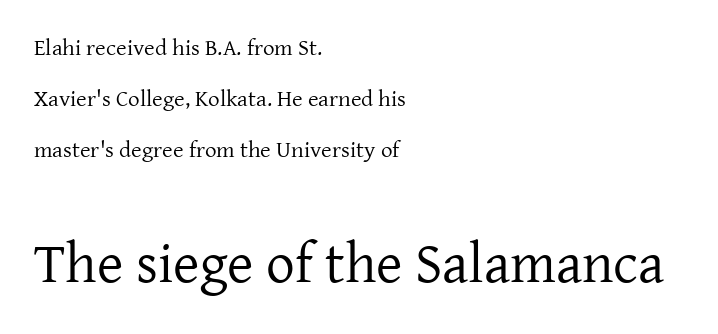
Q: Is the text bold? A: No.
Q: Is the text italic (slanted)? A: No, it is upright.
Q: Is the typeface a serif or a sans-serif typeface? A: Serif.
Q: Is the text underlined? A: No.
Q: How is the paragraph aligned? A: Left-aligned.
Q: Is the spacing between letters normal or unusually wide? A: Normal.
Q: Is the spacing between lines tight, normal or loose? A: Loose.
Q: Which block of text is set in a larger size, the first (top) or the second (bottom)? A: The second (bottom) one.
Q: Width (condensed, normal, or wide)? A: Normal.
Q: Stroke contrast? A: Low.
Q: x-height? A: Medium.
Q: Monospaced? A: No.
